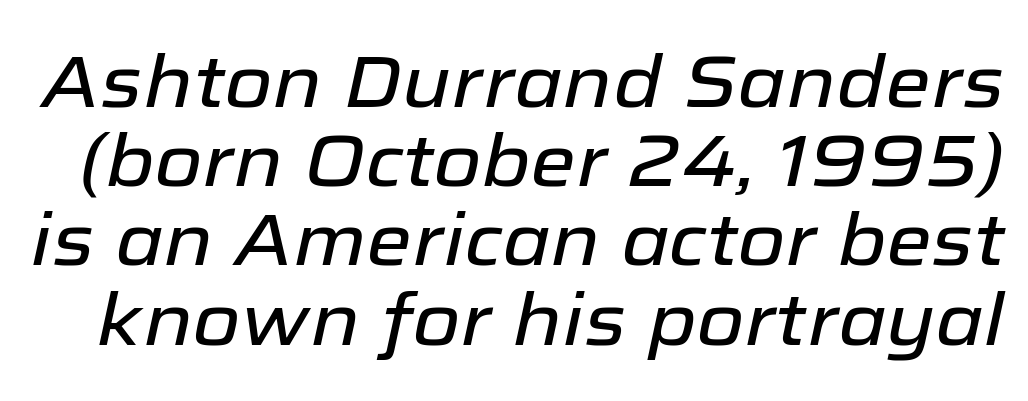
The image shows 74 px text type, italic (leaning right); set tight line spacing (1.07x), normal letter spacing, not underlined; low stroke contrast and a medium x-height.
